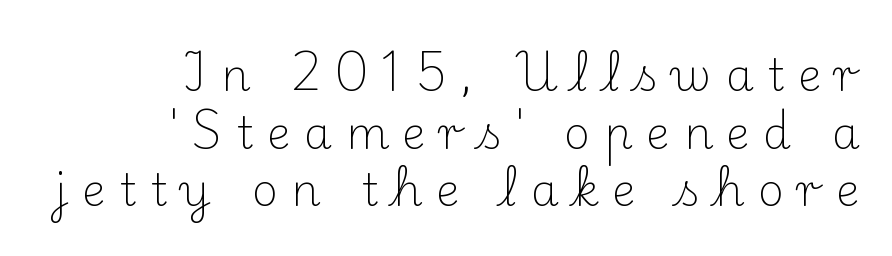
The image shows 45 px light serif type, upright; set right-aligned, normal line spacing (1.28x), unusually wide letter spacing (+0.3 em), not underlined; medium stroke contrast and a small x-height.
